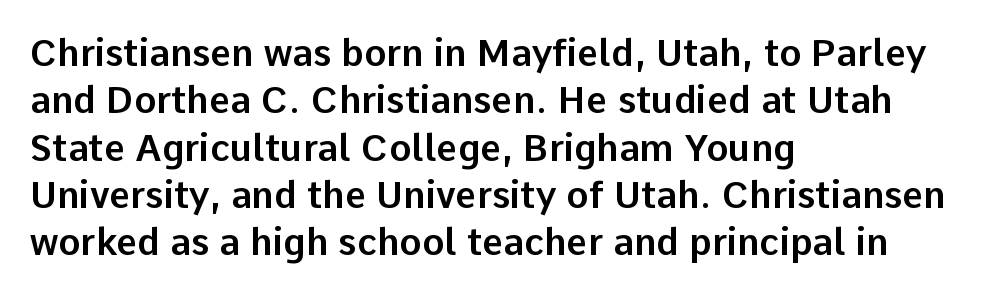
Q: Is the text italic (slanted)? A: No, it is upright.
Q: Is the typeface a serif or a sans-serif typeface? A: Sans-serif.
Q: Is the text underlined? A: No.
Q: How is the paragraph aligned? A: Left-aligned.
Q: Is the spacing between letters normal or unusually wide? A: Normal.
Q: Is the spacing between lines tight, normal or loose? A: Normal.
Q: Width (condensed, normal, or wide)? A: Normal.
Q: Stroke contrast? A: Low.
Q: x-height? A: Medium.
Q: Monospaced? A: No.
